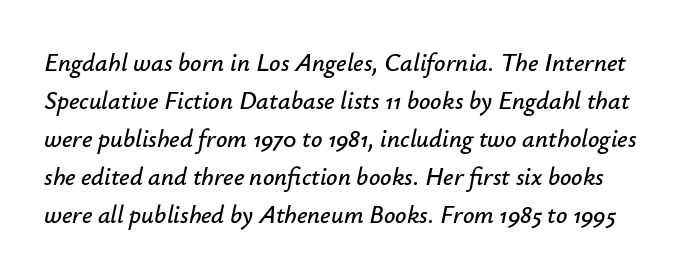
The image shows 25 px text type, italic (leaning right); set normal line spacing (1.52x), normal letter spacing, not underlined.
